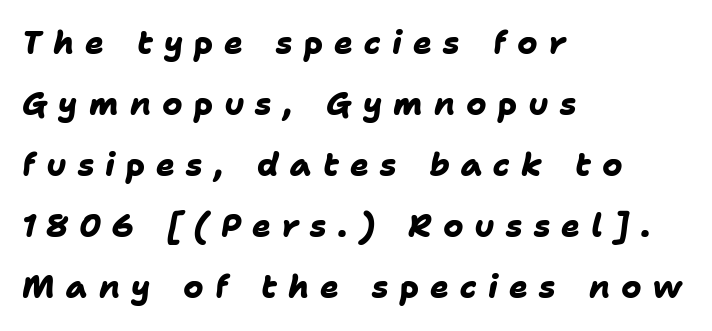
Notice how the passage keeps a crisp vertical edge on the left only. In terms of weight, the rendering is a true, heavy bold. Do the characters align in a grid? No, the font is proportional. A bare baseline throughout the passage.
